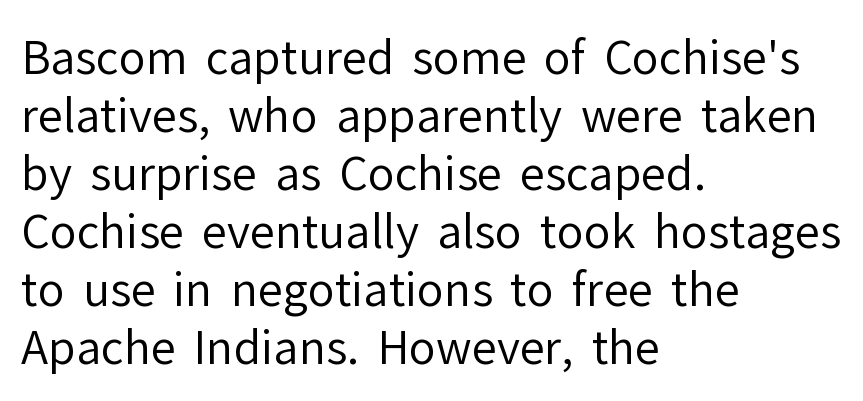
The specimen reads as upright at a glance. Line starts are locked; line ends wander. You could not count columns in this text — the font is proportionally spaced. Glyph-to-glyph distance matches everyday printed text. The font sits on the lighter half of the weight spectrum, regular included. The letters carry no serifs — their stems end cleanly without finishing strokes.
